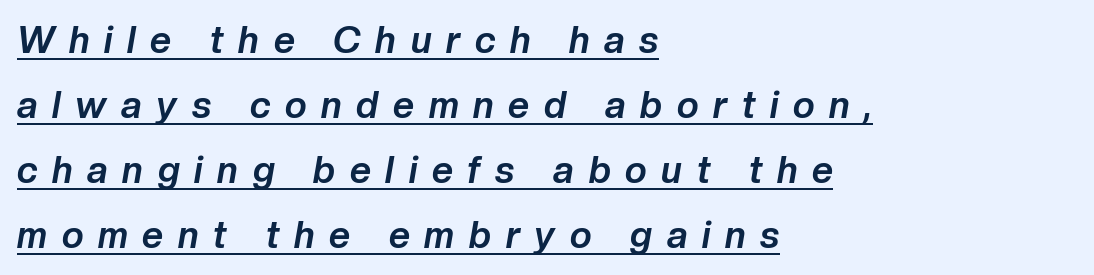
{"italic": "yes", "lean": "right", "slant_degrees": 10, "bold": "yes", "weight": "bold", "width": "normal", "stroke_contrast": "low", "x_height": "medium", "monospaced": "no", "underline": "yes", "align": "left", "line_spacing_ratio": 1.76, "letter_spacing": "wide", "letter_spacing_em": 0.4, "glyph_px": 37}
